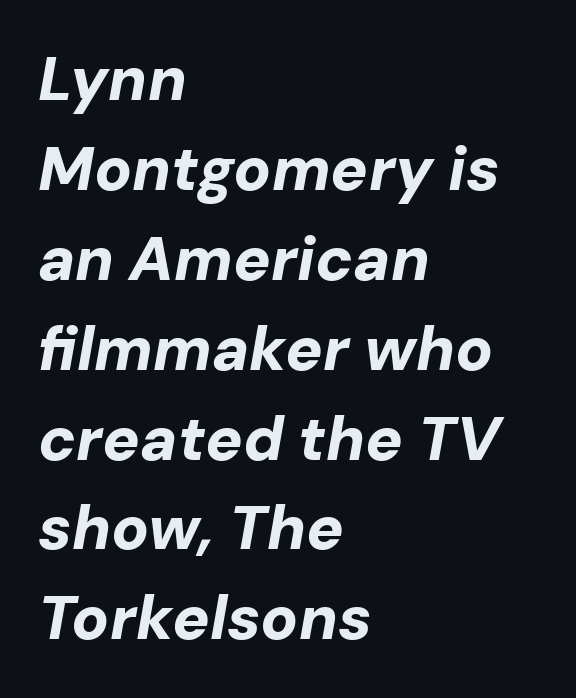
The image shows 62 px bold type, italic (leaning right); set left-aligned, normal line spacing (1.45x), normal letter spacing, not underlined; low stroke contrast and a medium x-height.
